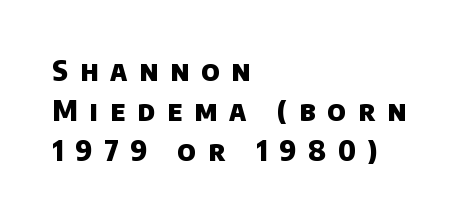
The image shows 28 px heavy sans-serif type; set left-aligned, normal line spacing (1.43x), unusually wide letter spacing (+0.43 em), not underlined; low stroke contrast and a large x-height.
